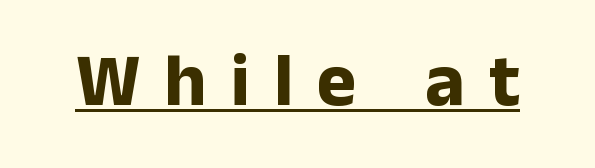
The image shows 75 px bold sans-serif type, upright; set unusually wide letter spacing (+0.32 em), underlined; low stroke contrast and a medium x-height.
